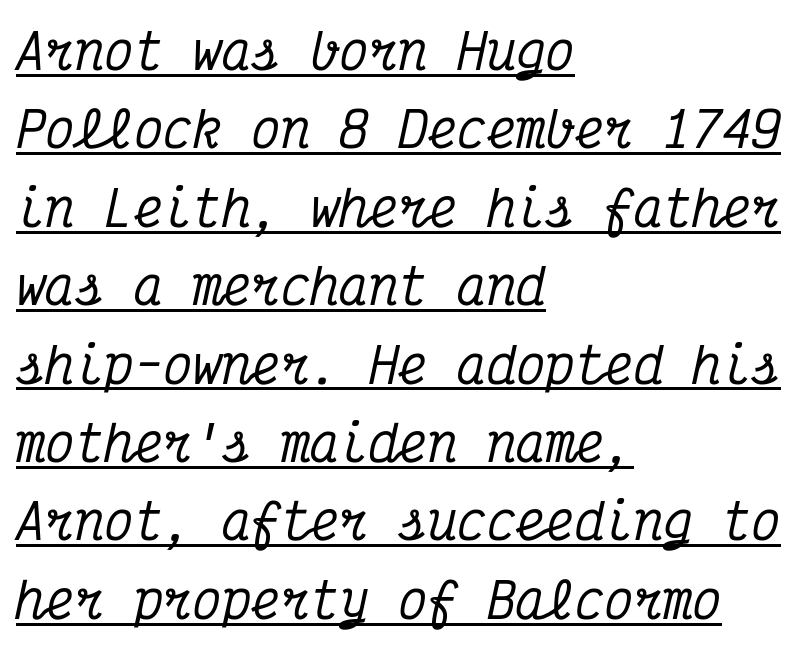
The image shows 49 px condensed serif type, italic (leaning right), monospaced; set left-aligned, normal line spacing (1.6x), normal letter spacing, underlined; medium stroke contrast and a medium x-height.
